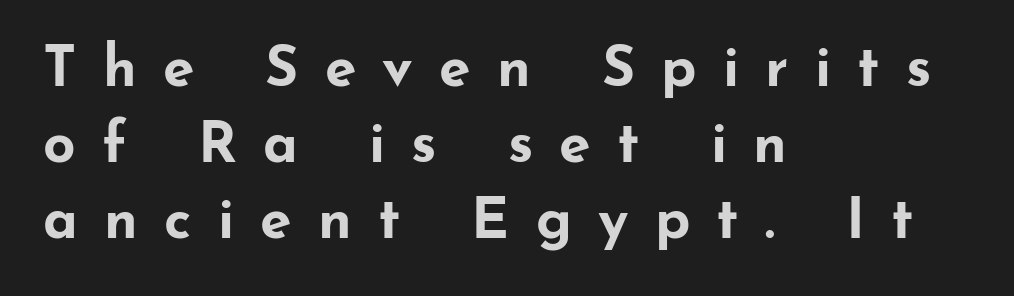
Q: Is the text bold? A: Yes.
Q: Is the text italic (slanted)? A: No, it is upright.
Q: Is the typeface a serif or a sans-serif typeface? A: Sans-serif.
Q: Is the text underlined? A: No.
Q: How is the paragraph aligned? A: Left-aligned.
Q: Is the spacing between letters normal or unusually wide? A: Unusually wide.
Q: Is the spacing between lines tight, normal or loose? A: Normal.
Q: Width (condensed, normal, or wide)? A: Wide.
Q: Stroke contrast? A: Low.
Q: x-height? A: Small.
Q: Monospaced? A: No.
